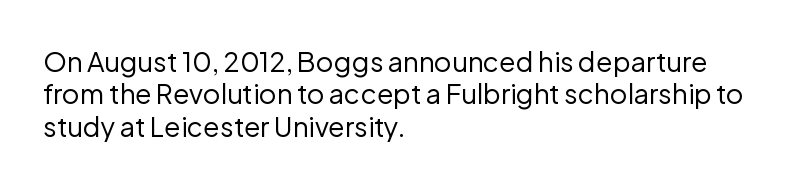
The image shows 27 px text type, upright; set left-aligned, line spacing 1.2x, normal letter spacing, not underlined.
